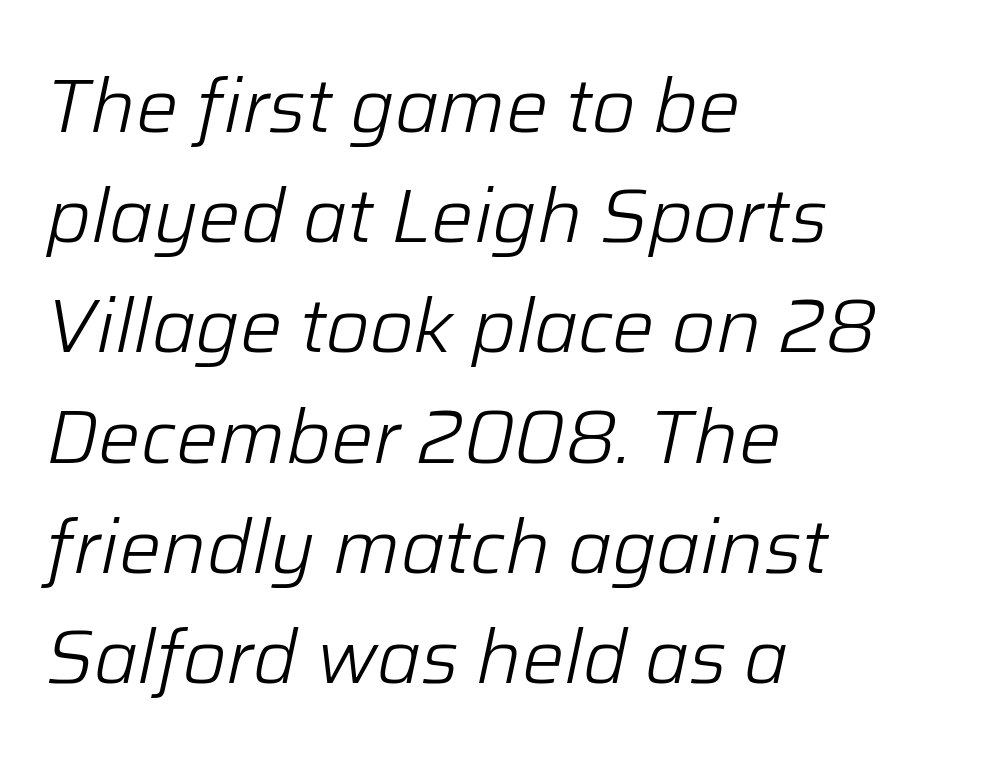
Q: Is the text bold? A: No.
Q: Is the text italic (slanted)? A: Yes, it leans right by about 12 degrees.
Q: Is the text underlined? A: No.
Q: How is the paragraph aligned? A: Left-aligned.
Q: Is the spacing between letters normal or unusually wide? A: Normal.
Q: Is the spacing between lines tight, normal or loose? A: Normal.
Q: Width (condensed, normal, or wide)? A: Normal.
Q: Stroke contrast? A: Low.
Q: x-height? A: Medium.
Q: Monospaced? A: No.
